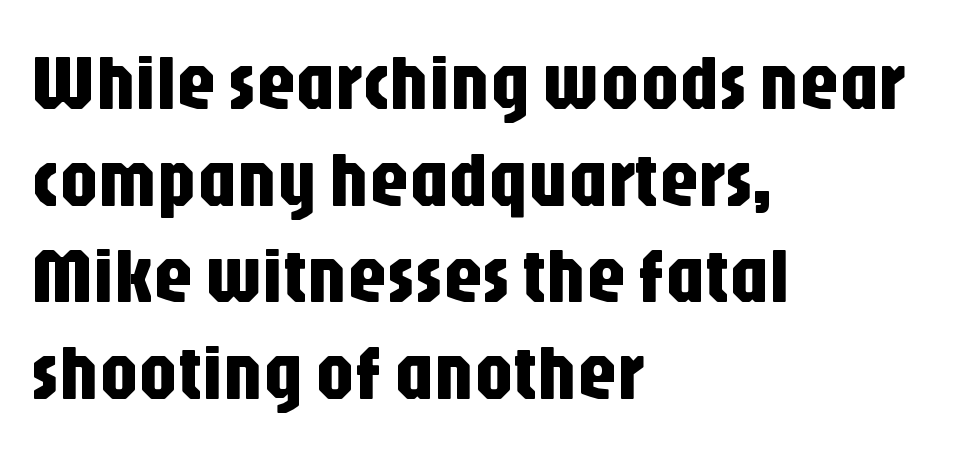
Q: Is the text italic (slanted)? A: No, it is upright.
Q: Is the typeface a serif or a sans-serif typeface? A: Sans-serif.
Q: Is the text underlined? A: No.
Q: How is the paragraph aligned? A: Left-aligned.
Q: Is the spacing between letters normal or unusually wide? A: Normal.
Q: Width (condensed, normal, or wide)? A: Condensed.
Q: Stroke contrast? A: Low.
Q: x-height? A: Large.
Q: Monospaced? A: No.
